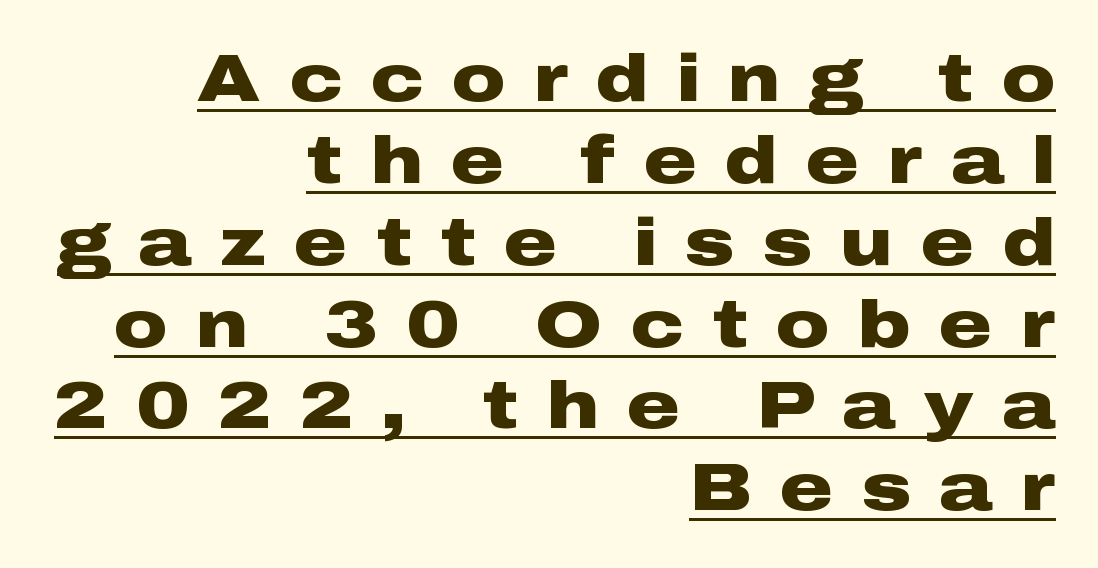
{"serif": "no", "italic": "no", "bold": "yes", "weight": "heavy", "width": "wide", "stroke_contrast": "low", "x_height": "medium", "monospaced": "no", "underline": "yes", "align": "right", "line_spacing_ratio": 1.24, "letter_spacing": "wide", "letter_spacing_em": 0.43, "glyph_px": 66}
